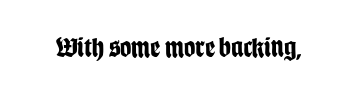
The image shows 28 px bold, condensed sans-serif type, upright; set normal letter spacing, not underlined; low stroke contrast and a large x-height.
